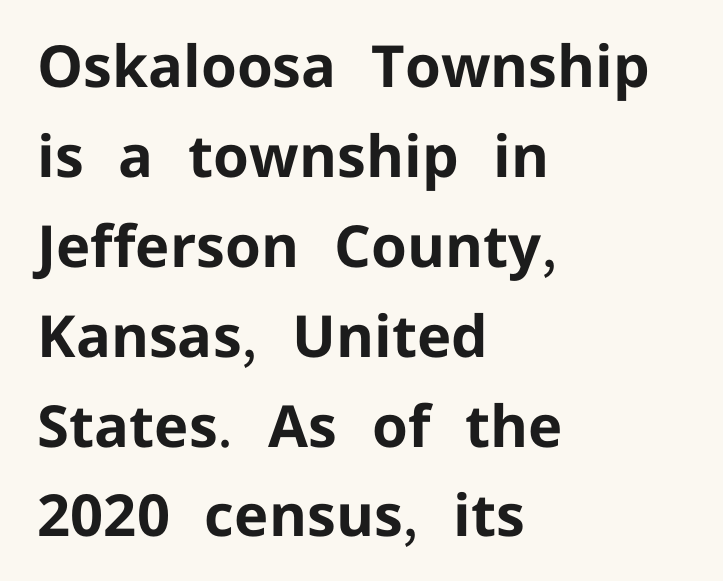
Q: Is the text bold? A: Yes.
Q: Is the text italic (slanted)? A: No, it is upright.
Q: Is the typeface a serif or a sans-serif typeface? A: Sans-serif.
Q: Is the text underlined? A: No.
Q: How is the paragraph aligned? A: Left-aligned.
Q: Is the spacing between letters normal or unusually wide? A: Normal.
Q: Is the spacing between lines tight, normal or loose? A: Normal.
Q: Width (condensed, normal, or wide)? A: Normal.
Q: Stroke contrast? A: Low.
Q: x-height? A: Medium.
Q: Monospaced? A: No.
